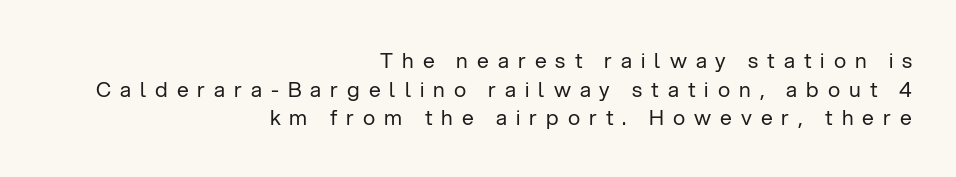
{"italic": "no", "bold": "no", "underline": "no", "align": "right", "line_spacing": "normal", "line_spacing_ratio": 1.36, "letter_spacing": "wide", "letter_spacing_em": 0.43, "glyph_px": 21}
